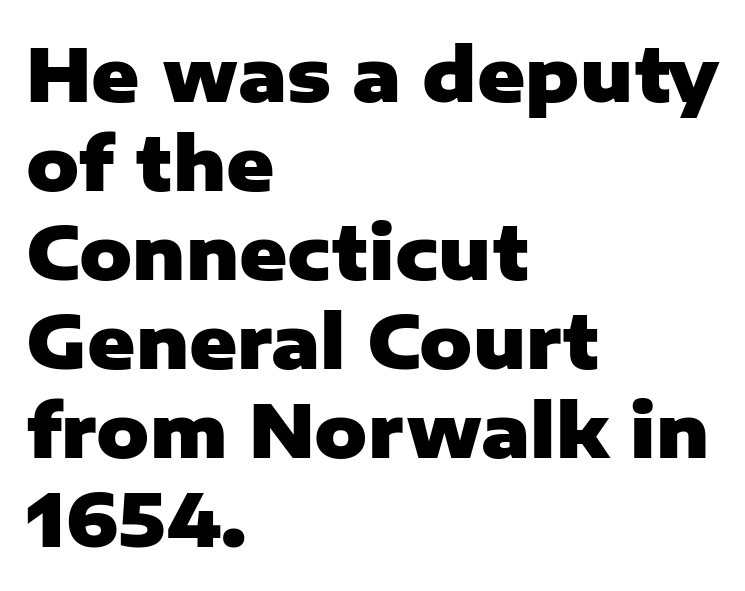
The image shows 73 px heavy sans-serif type, upright; set left-aligned, line spacing 1.22x, normal letter spacing, not underlined; low stroke contrast and a medium x-height.
